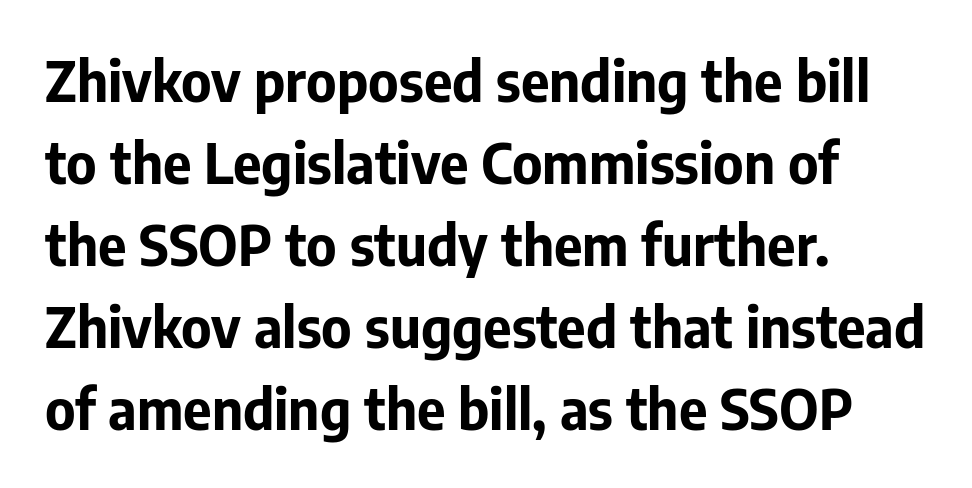
The passage is arranged the way most books set body copy — flush left. Standard letterfit; no display-style spreading of the glyphs. Letterform terminals end flat and unadorned throughout the passage. Strong, thick strokes mark this as bold type. Ordinary non-slanted type is in use. A clean baseline with only descenders dipping below it.
